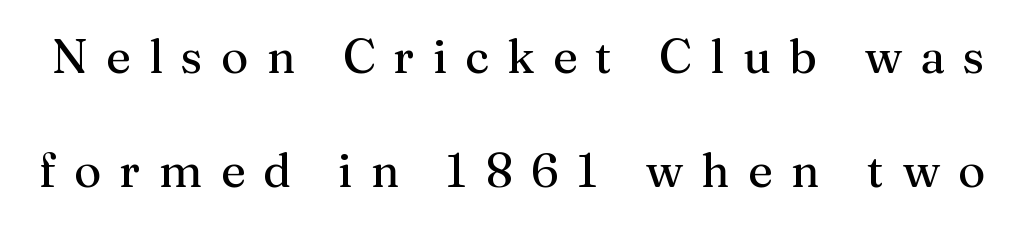
Q: Is the text bold? A: No.
Q: Is the text italic (slanted)? A: No, it is upright.
Q: Is the typeface a serif or a sans-serif typeface? A: Serif.
Q: Is the text underlined? A: No.
Q: Is the spacing between letters normal or unusually wide? A: Unusually wide.
Q: Is the spacing between lines tight, normal or loose? A: Loose.
Q: Width (condensed, normal, or wide)? A: Normal.
Q: Stroke contrast? A: Medium.
Q: x-height? A: Medium.
Q: Monospaced? A: No.
